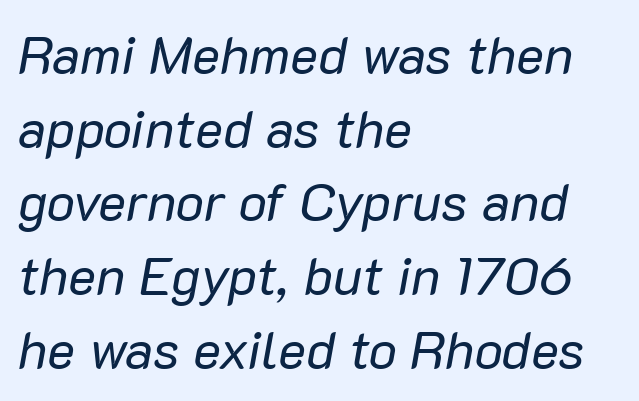
The face used here is rendered with its standard letterfit. A student would call this left alignment; a typographer would say flush left, rag right. Check under the words: just untouched page. The passage shown stacks its lines at a standard gap.
